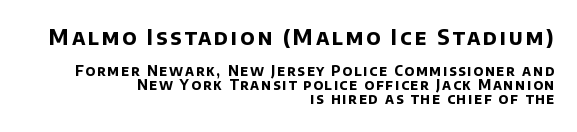
The text block is weighted toward the right margin, trailing off unevenly leftward. These lines huddle together more closely than default settings would place them. Block one is the big one; block two sits smaller underneath. The typesetting leans heavy: a genuine bold.
